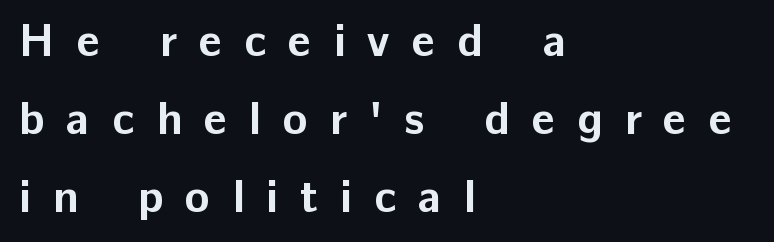
{"serif": "no", "italic": "no", "bold": "yes", "weight": "bold", "width": "normal", "stroke_contrast": "low", "x_height": "medium", "monospaced": "no", "underline": "no", "align": "left", "line_spacing": "normal", "line_spacing_ratio": 1.7, "letter_spacing": "wide", "letter_spacing_em": 0.48, "glyph_px": 46}
